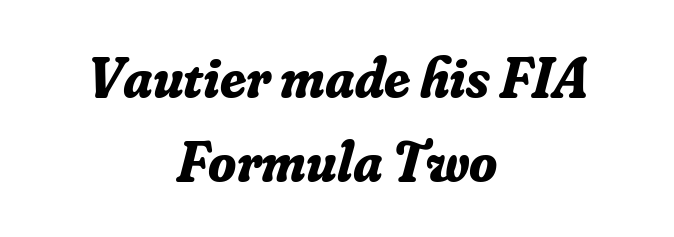
Observe the ordinary spacing: letters are neighbours, not strangers. These lines stack symmetrically, like a column narrowing and widening about its center. This sample uses a serif face. A typesetter would call this proportional, since set widths differ per character. Style check: oblique. This block has exactly the height ordinary leading produces.
